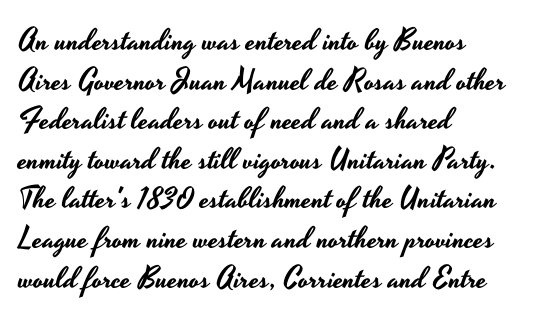
The image shows 30 px wide sans-serif type; set left-aligned, normal line spacing (1.32x), normal letter spacing, not underlined; low stroke contrast and a small x-height.
